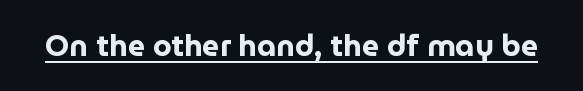
These words are printed bold, with thick strokes throughout. Varying glyph widths throughout — classic text-font behaviour. Words appear dense and cohesive because spacing is normal. The designer went with a sans here, leaving each stem footless.
